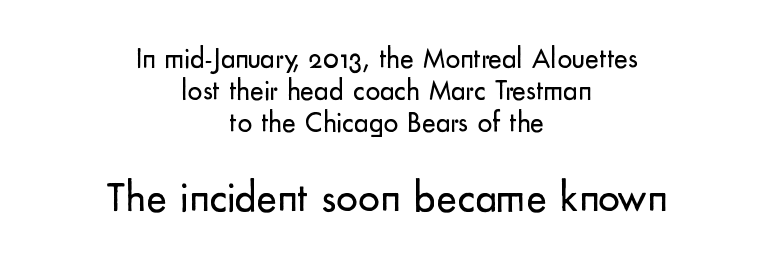
Q: Is the text bold? A: No.
Q: Is the text italic (slanted)? A: No, it is upright.
Q: Is the typeface a serif or a sans-serif typeface? A: Sans-serif.
Q: Is the text underlined? A: No.
Q: How is the paragraph aligned? A: Centered.
Q: Is the spacing between letters normal or unusually wide? A: Normal.
Q: Is the spacing between lines tight, normal or loose? A: Tight.
Q: Which block of text is set in a larger size, the first (top) or the second (bottom)? A: The second (bottom) one.
Q: Width (condensed, normal, or wide)? A: Normal.
Q: Stroke contrast? A: Low.
Q: x-height? A: Small.
Q: Monospaced? A: No.
